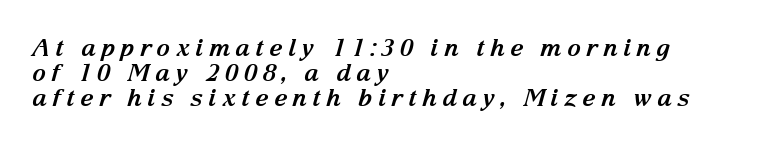
The image shows 24 px bold type, italic (leaning right); set left-aligned, tight line spacing (1.04x), unusually wide letter spacing (+0.21 em), not underlined.
